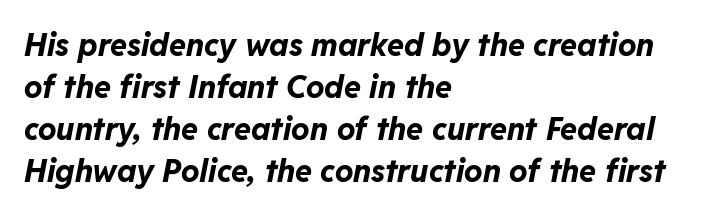
The image shows 31 px bold type, italic (leaning right); set left-aligned, normal line spacing (1.35x), normal letter spacing, not underlined; low stroke contrast and a medium x-height.
